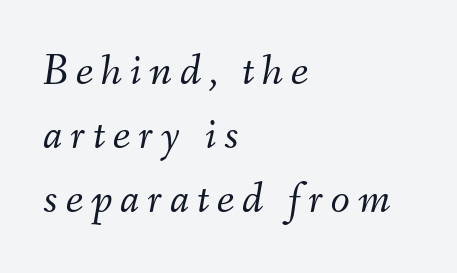
{"italic": "yes", "lean": "right", "slant_degrees": 9, "bold": "no", "weight": "light", "width": "normal", "stroke_contrast": "medium", "x_height": "small", "monospaced": "no", "underline": "no", "align": "left", "line_spacing": "normal", "line_spacing_ratio": 1.45, "glyph_px": 44}
